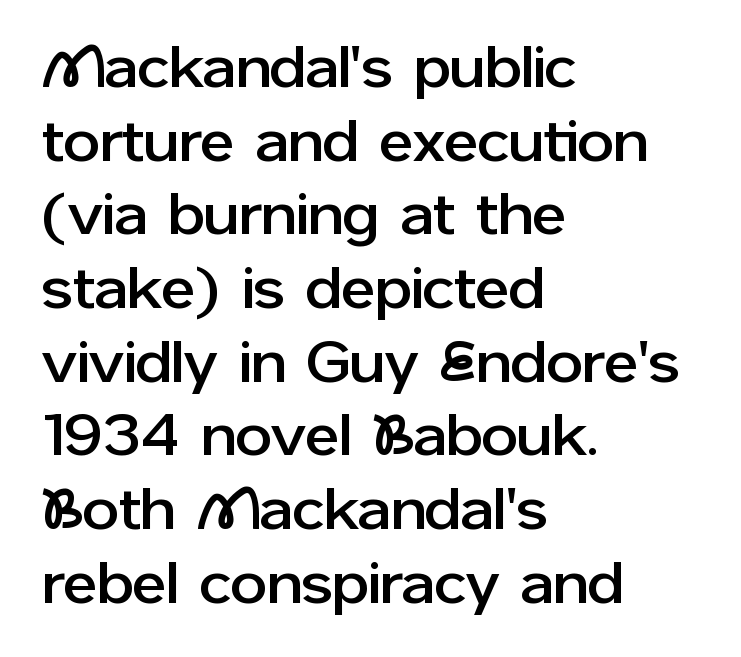
Q: Is the text italic (slanted)? A: No, it is upright.
Q: Is the typeface a serif or a sans-serif typeface? A: Sans-serif.
Q: Is the text underlined? A: No.
Q: How is the paragraph aligned? A: Left-aligned.
Q: Is the spacing between letters normal or unusually wide? A: Normal.
Q: Is the spacing between lines tight, normal or loose? A: Normal.
Q: Width (condensed, normal, or wide)? A: Normal.
Q: Stroke contrast? A: Low.
Q: x-height? A: Medium.
Q: Monospaced? A: No.
